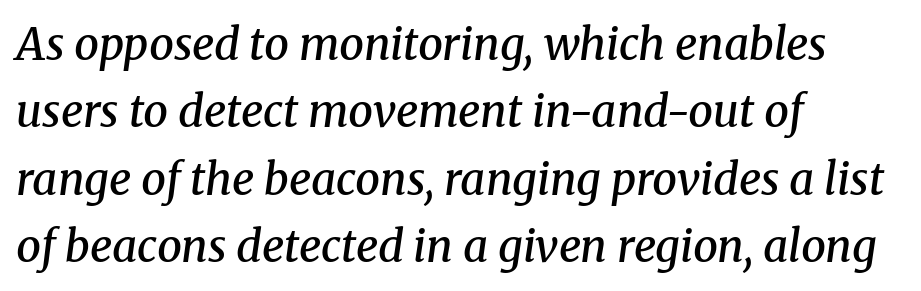
The image shows 44 px semibold serif type, italic (leaning right); set left-aligned, normal line spacing (1.53x), normal letter spacing, not underlined; medium stroke contrast and a medium x-height.
